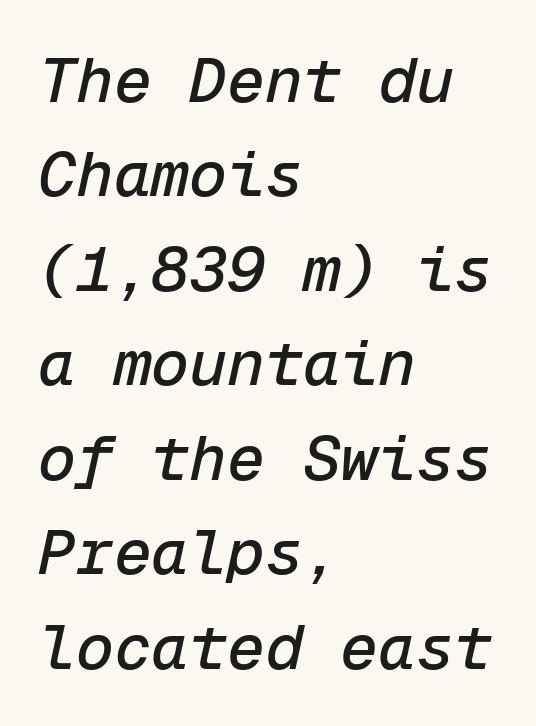
The rendering uses typewriter-style spacing with identical character cells. Horizontal bands of white between lines are of average thickness. Slanted lettering throughout. The string is rendered with underlining switched off. Left-aligned paragraph, ragged on the right. Nobody touched the tracking dial on this one.
